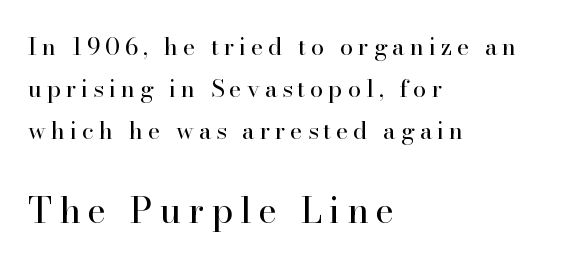
The image shows 36 px regular-weight serif type, upright; set left-aligned, line spacing 1.74x, unusually wide letter spacing (+0.2 em), not underlined; the second (bottom) block is 1.5x larger; high stroke contrast and a small x-height.
